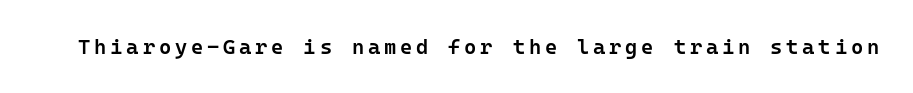
{"italic": "no", "bold": "semi", "underline": "no", "glyph_px": 21}
